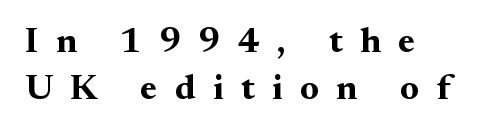
The image shows 36 px bold serif type, upright; set left-aligned, normal line spacing (1.31x), unusually wide letter spacing (+0.48 em), not underlined; medium stroke contrast and a small x-height.
